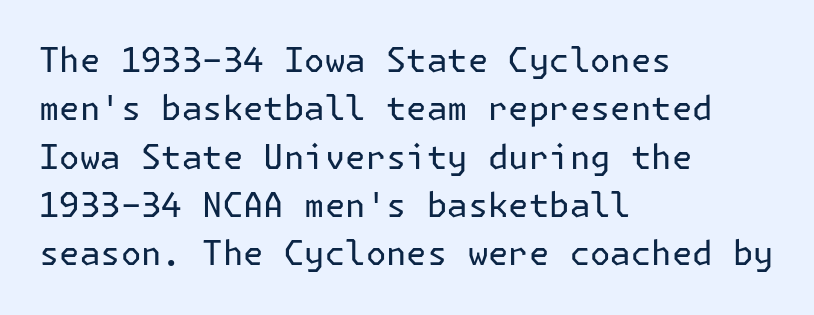
Q: Is the text bold? A: No.
Q: Is the text italic (slanted)? A: No, it is upright.
Q: Is the typeface a serif or a sans-serif typeface? A: Sans-serif.
Q: Is the text underlined? A: No.
Q: How is the paragraph aligned? A: Left-aligned.
Q: Is the spacing between letters normal or unusually wide? A: Normal.
Q: Is the spacing between lines tight, normal or loose? A: Normal.
Q: Width (condensed, normal, or wide)? A: Normal.
Q: Stroke contrast? A: Low.
Q: x-height? A: Medium.
